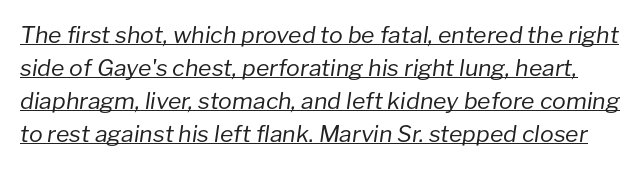
The image shows 23 px text type, italic (leaning right); set normal line spacing (1.44x), normal letter spacing, underlined.
